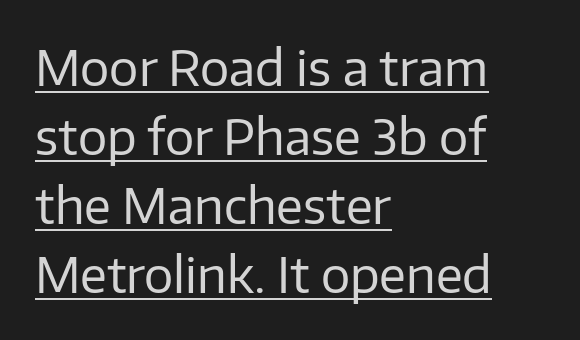
{"serif": "no", "italic": "no", "bold": "no", "weight": "regular", "width": "normal", "stroke_contrast": "low", "x_height": "medium", "monospaced": "no", "underline": "yes", "align": "left", "line_spacing": "normal", "line_spacing_ratio": 1.41, "letter_spacing": "normal", "letter_spacing_em": 0.0, "glyph_px": 49}
